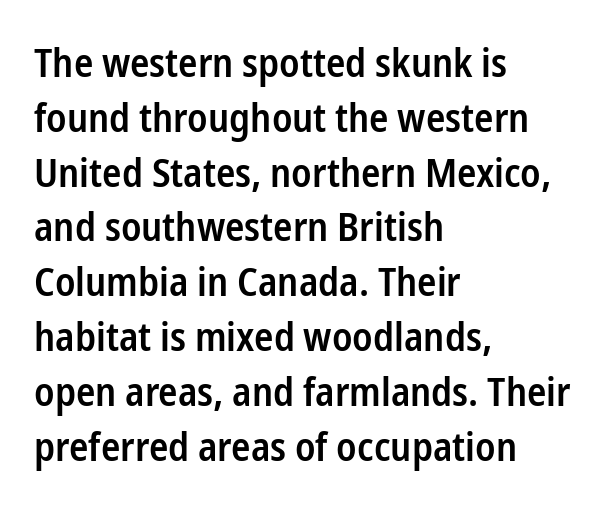
{"serif": "no", "italic": "no", "bold": "semi", "weight": "semibold", "width": "condensed", "stroke_contrast": "low", "x_height": "medium", "monospaced": "no", "underline": "no", "align": "left", "line_spacing": "normal", "line_spacing_ratio": 1.37, "letter_spacing": "normal", "letter_spacing_em": 0.0, "glyph_px": 40}
